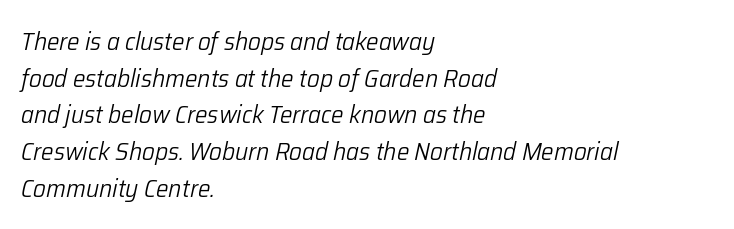
The image shows 25 px text type, italic (leaning right); set left-aligned, normal line spacing (1.47x), normal letter spacing, not underlined.
